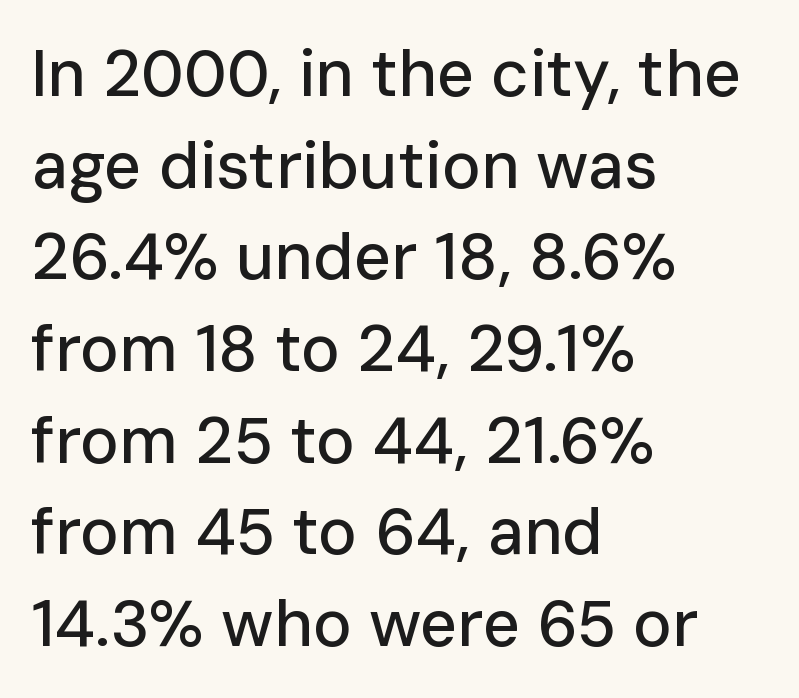
Q: Is the text italic (slanted)? A: No, it is upright.
Q: Is the typeface a serif or a sans-serif typeface? A: Sans-serif.
Q: Is the text underlined? A: No.
Q: How is the paragraph aligned? A: Left-aligned.
Q: Is the spacing between letters normal or unusually wide? A: Normal.
Q: Is the spacing between lines tight, normal or loose? A: Normal.
Q: Width (condensed, normal, or wide)? A: Normal.
Q: Stroke contrast? A: Low.
Q: x-height? A: Medium.
Q: Monospaced? A: No.
